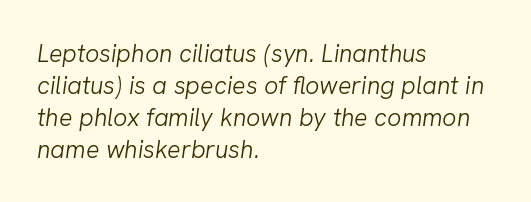
Q: Is the text bold? A: No.
Q: Is the text italic (slanted)? A: Yes, it leans right by about 8 degrees.
Q: Is the text underlined? A: No.
Q: How is the paragraph aligned? A: Left-aligned.
Q: Is the spacing between letters normal or unusually wide? A: Normal.
Q: Is the spacing between lines tight, normal or loose? A: Normal.
